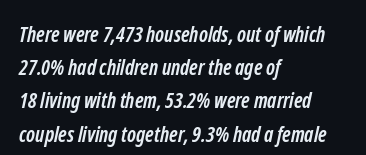
The image shows 21 px bold type; set left-aligned, normal line spacing (1.58x), normal letter spacing, not underlined.
